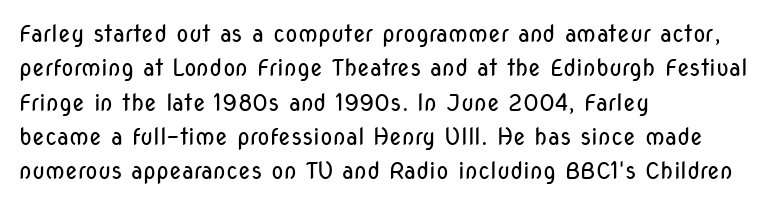
{"italic": "no", "bold": "no", "underline": "no", "align": "left", "line_spacing": "normal", "line_spacing_ratio": 1.49, "letter_spacing": "normal", "letter_spacing_em": 0.0, "glyph_px": 23}
